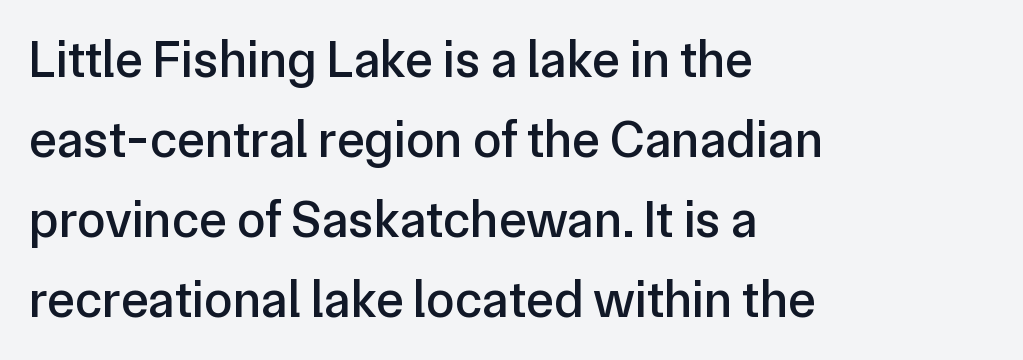
Q: Is the text italic (slanted)? A: No, it is upright.
Q: Is the typeface a serif or a sans-serif typeface? A: Sans-serif.
Q: Is the text underlined? A: No.
Q: How is the paragraph aligned? A: Left-aligned.
Q: Is the spacing between letters normal or unusually wide? A: Normal.
Q: Is the spacing between lines tight, normal or loose? A: Normal.
Q: Width (condensed, normal, or wide)? A: Normal.
Q: Stroke contrast? A: Low.
Q: x-height? A: Medium.
Q: Monospaced? A: No.
